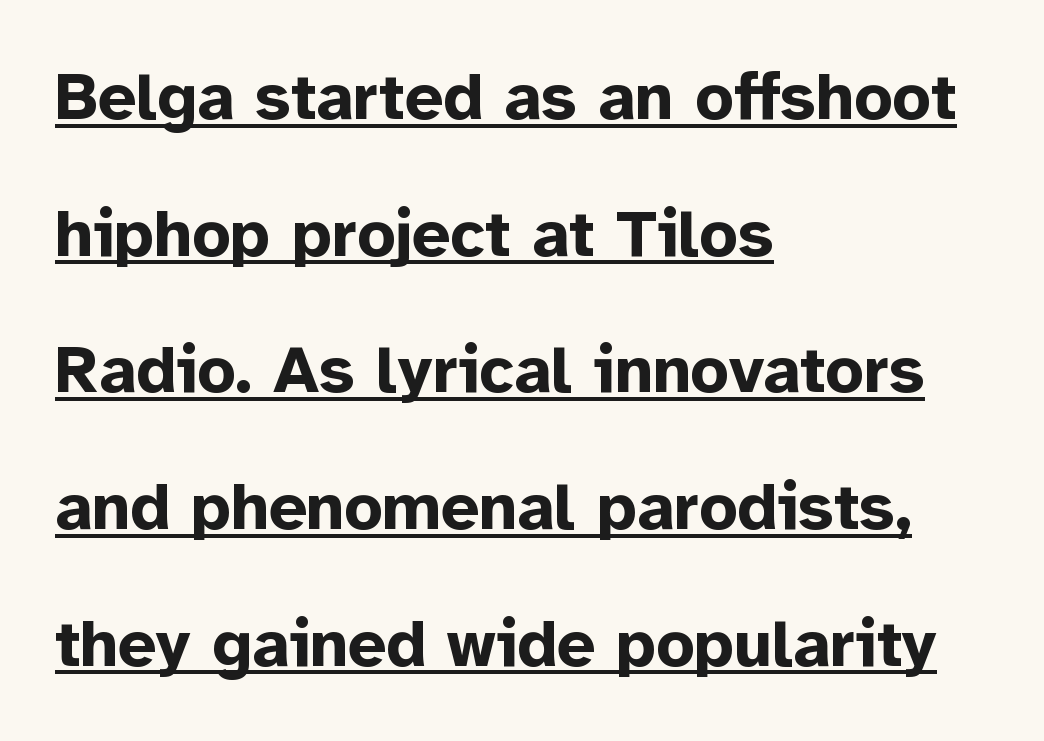
Q: Is the text bold? A: Yes.
Q: Is the text italic (slanted)? A: No, it is upright.
Q: Is the typeface a serif or a sans-serif typeface? A: Sans-serif.
Q: Is the text underlined? A: Yes.
Q: How is the paragraph aligned? A: Left-aligned.
Q: Is the spacing between letters normal or unusually wide? A: Normal.
Q: Is the spacing between lines tight, normal or loose? A: Loose.
Q: Width (condensed, normal, or wide)? A: Normal.
Q: Stroke contrast? A: Low.
Q: x-height? A: Medium.
Q: Monospaced? A: No.
